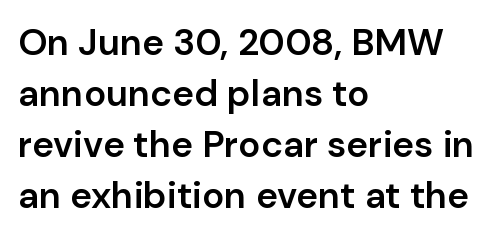
What stands out about the letter spacing? Nothing — it is the standard amount. Weight check: semibold — heavier than regular, not quite bold. The specimen omits any rule beneath the text block's lines. These lines are rendered in a variable-pitch font.
